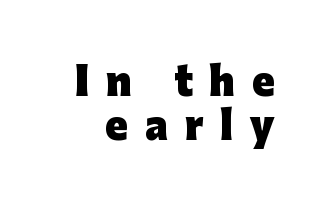
Q: Is the text bold? A: Yes.
Q: Is the text italic (slanted)? A: No, it is upright.
Q: Is the typeface a serif or a sans-serif typeface? A: Sans-serif.
Q: Is the text underlined? A: No.
Q: Is the spacing between letters normal or unusually wide? A: Unusually wide.
Q: Width (condensed, normal, or wide)? A: Normal.
Q: Stroke contrast? A: Low.
Q: x-height? A: Medium.
Q: Monospaced? A: No.
